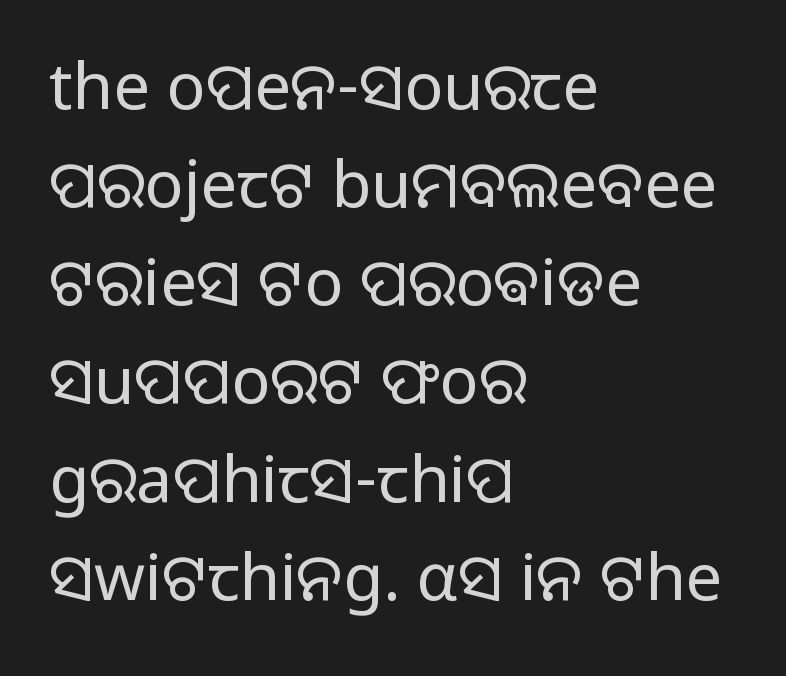
Stroke thickness stays within the range of a standard reading face or lighter. Between one letter and the next there's only the usual sliver of space. Examine the stroke ends and you'll find no serifs. In CSS terms this would be text-align: left. Evenly set lines give the paragraph a standard silhouette.
